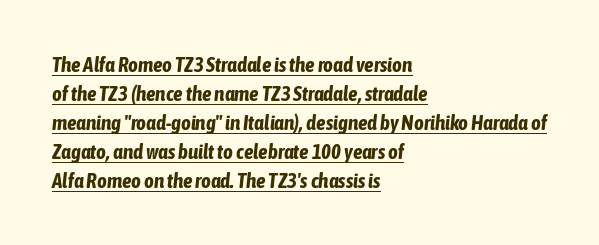
Q: Is the text bold? A: Yes.
Q: Is the text italic (slanted)? A: Yes, it leans right by about 6 degrees.
Q: Is the text underlined? A: Yes.
Q: How is the paragraph aligned? A: Left-aligned.
Q: Is the spacing between letters normal or unusually wide? A: Normal.
Q: Is the spacing between lines tight, normal or loose? A: Normal.
